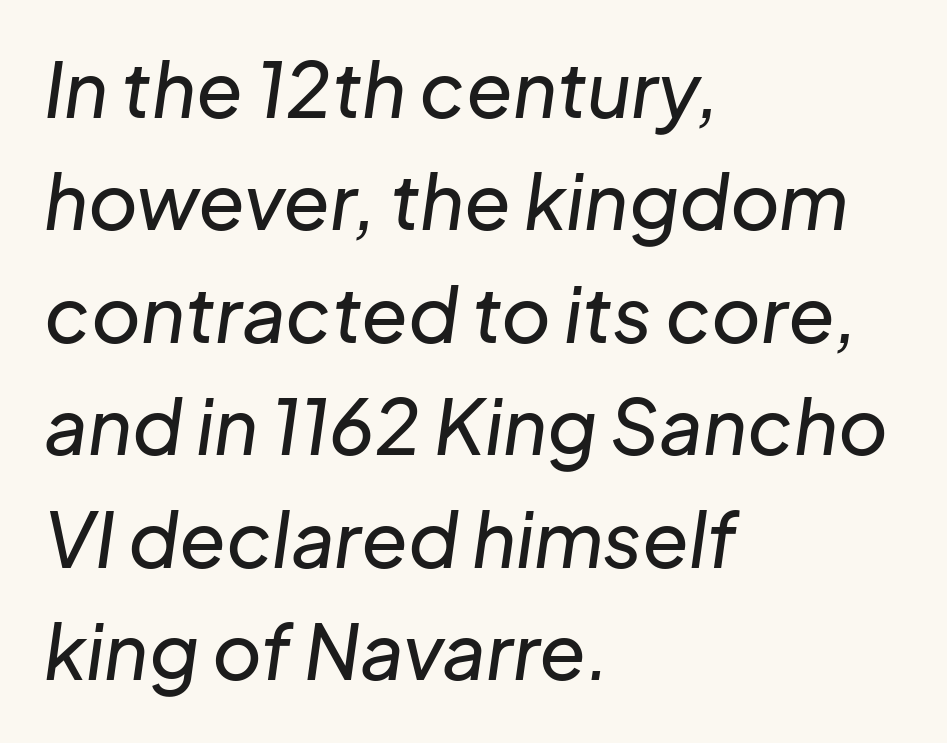
Q: Is the text italic (slanted)? A: Yes, it leans right by about 8 degrees.
Q: Is the text underlined? A: No.
Q: How is the paragraph aligned? A: Left-aligned.
Q: Is the spacing between letters normal or unusually wide? A: Normal.
Q: Is the spacing between lines tight, normal or loose? A: Normal.
Q: Width (condensed, normal, or wide)? A: Normal.
Q: Stroke contrast? A: Low.
Q: x-height? A: Medium.
Q: Monospaced? A: No.
